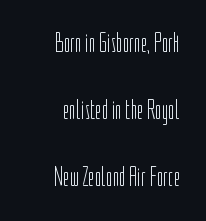
Q: Is the text bold? A: No.
Q: Is the text italic (slanted)? A: No, it is upright.
Q: Is the typeface a serif or a sans-serif typeface? A: Sans-serif.
Q: Is the text underlined? A: No.
Q: How is the paragraph aligned? A: Right-aligned.
Q: Is the spacing between letters normal or unusually wide? A: Normal.
Q: Is the spacing between lines tight, normal or loose? A: Loose.
Q: Width (condensed, normal, or wide)? A: Condensed.
Q: Stroke contrast? A: Low.
Q: x-height? A: Medium.
Q: Monospaced? A: No.
